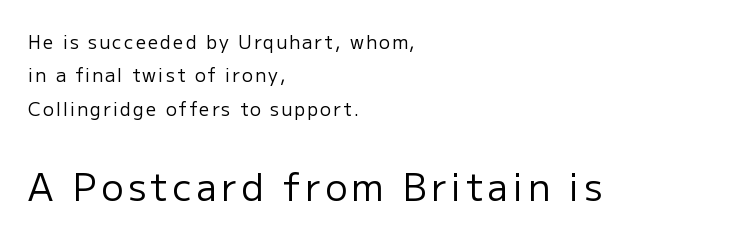
Ink coverage per letter is moderate at most. The gap between lines stays unmarked. The glyphs in this specimen are sans serif. Here the designer chose a conventional face with non-uniform glyph widths.
